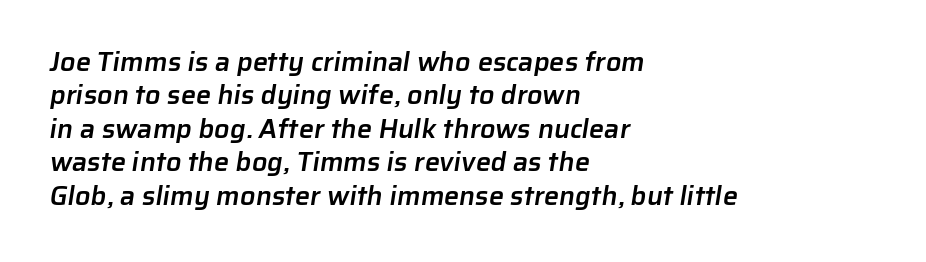
The image shows 27 px text type; set left-aligned, line spacing 1.24x, normal letter spacing, not underlined.
